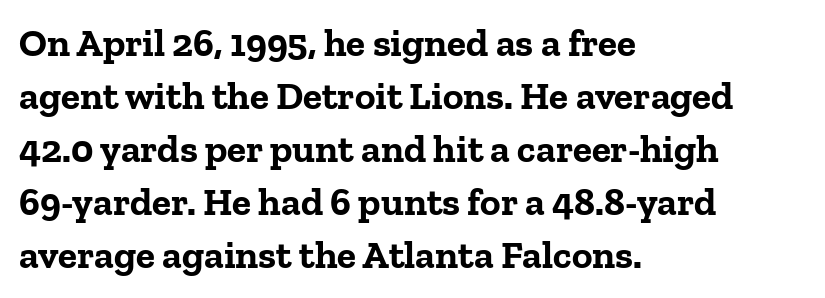
The image shows 39 px bold serif type, upright; set left-aligned, normal line spacing (1.36x), normal letter spacing, not underlined; low stroke contrast and a medium x-height.
